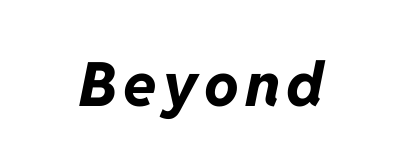
The rendering uses natural spacing where letterforms have individual widths. Plenty of ink on the page — the face is bold. Descenders hang freely into open space. The glyphs look as if they've been sheared to an angle.
